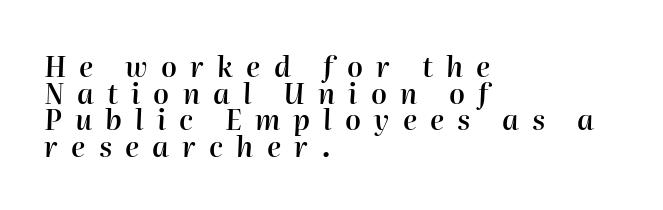
{"italic": "yes", "lean": "right", "slant_degrees": 2, "bold": "semi", "weight": "semibold", "width": "normal", "stroke_contrast": "high", "x_height": "medium", "monospaced": "no", "underline": "no", "align": "left", "line_spacing": "tight", "line_spacing_ratio": 0.95, "letter_spacing": "wide", "letter_spacing_em": 0.47, "glyph_px": 28}
